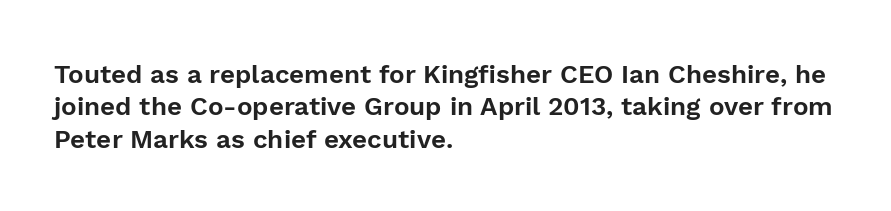
Q: Is the text italic (slanted)? A: No, it is upright.
Q: Is the text underlined? A: No.
Q: How is the paragraph aligned? A: Left-aligned.
Q: Is the spacing between letters normal or unusually wide? A: Normal.
Q: Is the spacing between lines tight, normal or loose? A: Normal.
